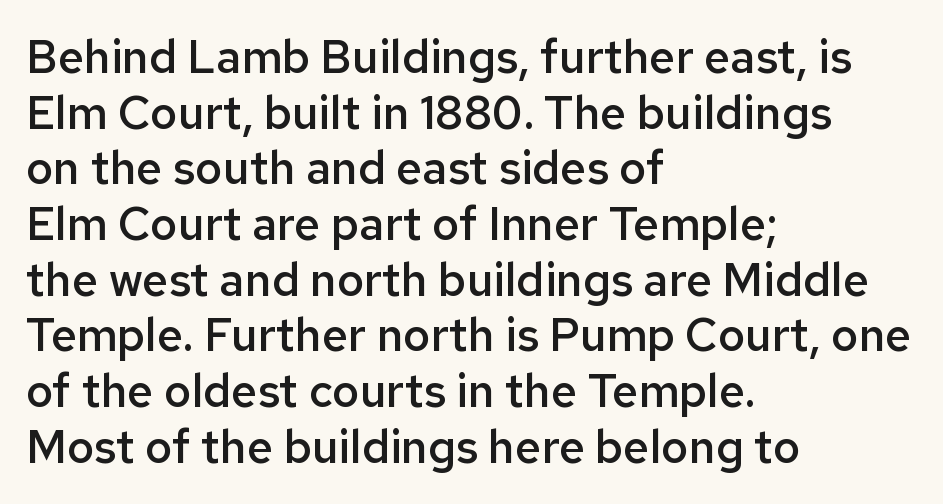
The image shows 46 px semibold sans-serif type, upright; set left-aligned, line spacing 1.21x, normal letter spacing, not underlined; low stroke contrast and a medium x-height.
